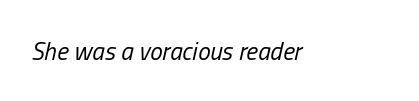
{"italic": "yes", "lean": "right", "slant_degrees": 13, "bold": "no", "underline": "no", "letter_spacing": "normal", "letter_spacing_em": 0.0, "glyph_px": 25}
